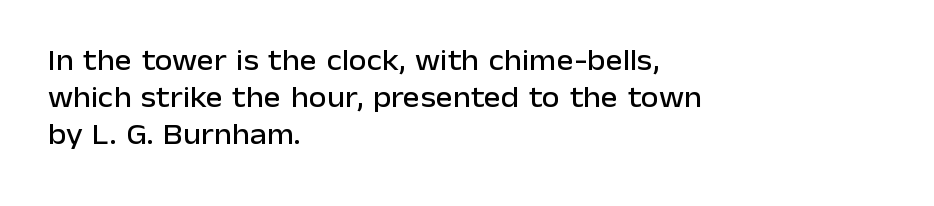
Students, note that the glyphs here touch the page at normal intervals. Lines of text with bare space underneath. Think of a printed novel: that variable character pitch is what you see here. Look at the bottom of the vertical strokes: they stop flat, with no serifs.
